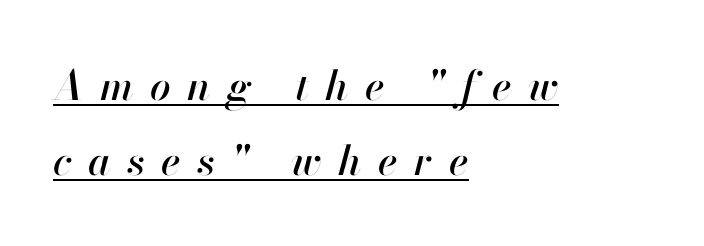
{"italic": "yes", "lean": "right", "slant_degrees": 13, "width": "normal", "stroke_contrast": "high", "x_height": "small", "monospaced": "no", "underline": "yes", "align": "left", "line_spacing_ratio": 1.84, "letter_spacing": "wide", "letter_spacing_em": 0.4, "glyph_px": 41}
